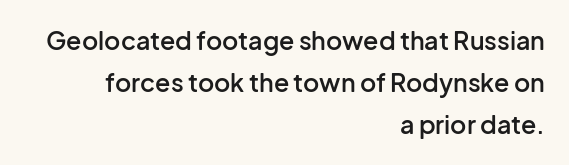
The image shows 25 px text type, upright; set right-aligned, normal line spacing (1.69x), normal letter spacing, not underlined.
